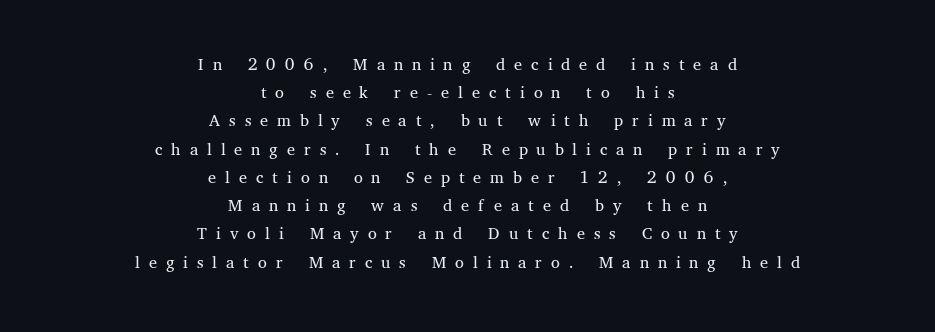
The image shows 25 px text type, upright; set centered, tight line spacing (1.13x), unusually wide letter spacing (+0.36 em), not underlined.
